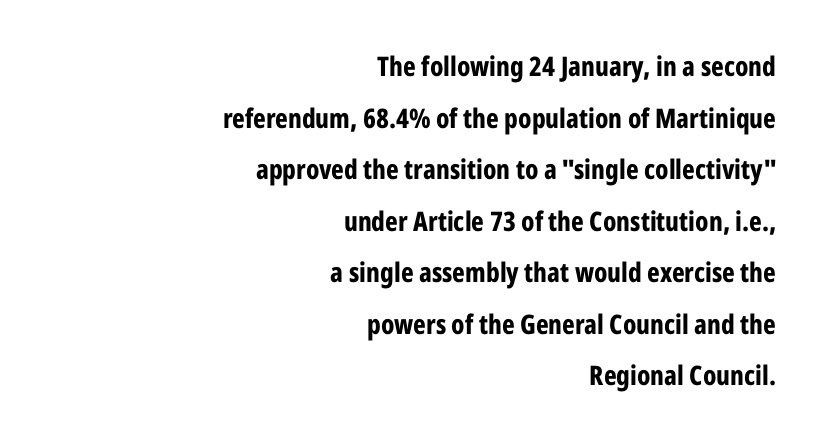
Q: Is the text bold? A: Yes.
Q: Is the text italic (slanted)? A: No, it is upright.
Q: Is the text underlined? A: No.
Q: How is the paragraph aligned? A: Right-aligned.
Q: Is the spacing between letters normal or unusually wide? A: Normal.
Q: Is the spacing between lines tight, normal or loose? A: Loose.
